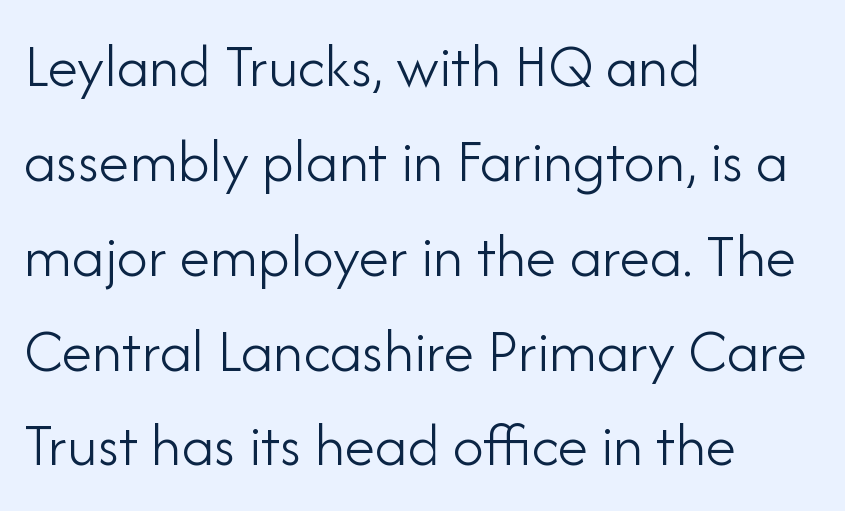
The image shows 62 px light sans-serif type, upright; set left-aligned, normal line spacing (1.53x), normal letter spacing, not underlined; low stroke contrast and a small x-height.
